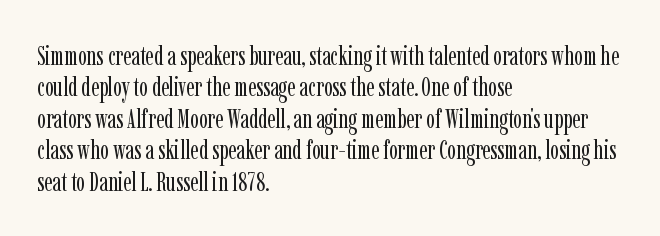
Q: Is the text bold? A: No.
Q: Is the text italic (slanted)? A: No, it is upright.
Q: Is the text underlined? A: No.
Q: How is the paragraph aligned? A: Left-aligned.
Q: Is the spacing between letters normal or unusually wide? A: Normal.
